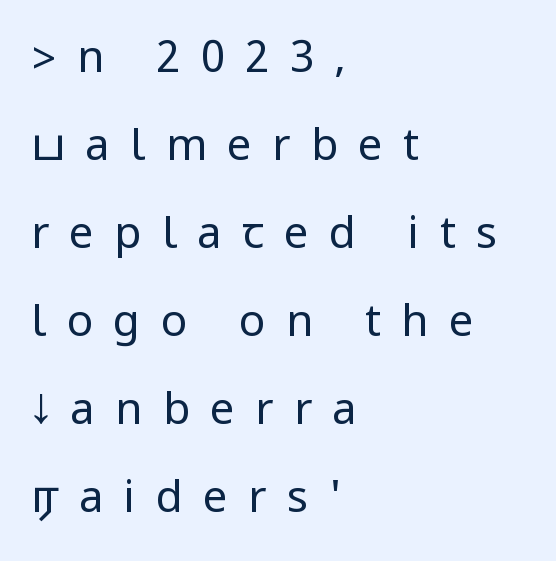
Q: Is the text bold? A: No.
Q: Is the text italic (slanted)? A: No, it is upright.
Q: Is the typeface a serif or a sans-serif typeface? A: Sans-serif.
Q: Is the text underlined? A: No.
Q: How is the paragraph aligned? A: Left-aligned.
Q: Is the spacing between letters normal or unusually wide? A: Unusually wide.
Q: Is the spacing between lines tight, normal or loose? A: Loose.
Q: Width (condensed, normal, or wide)? A: Condensed.
Q: Stroke contrast? A: Low.
